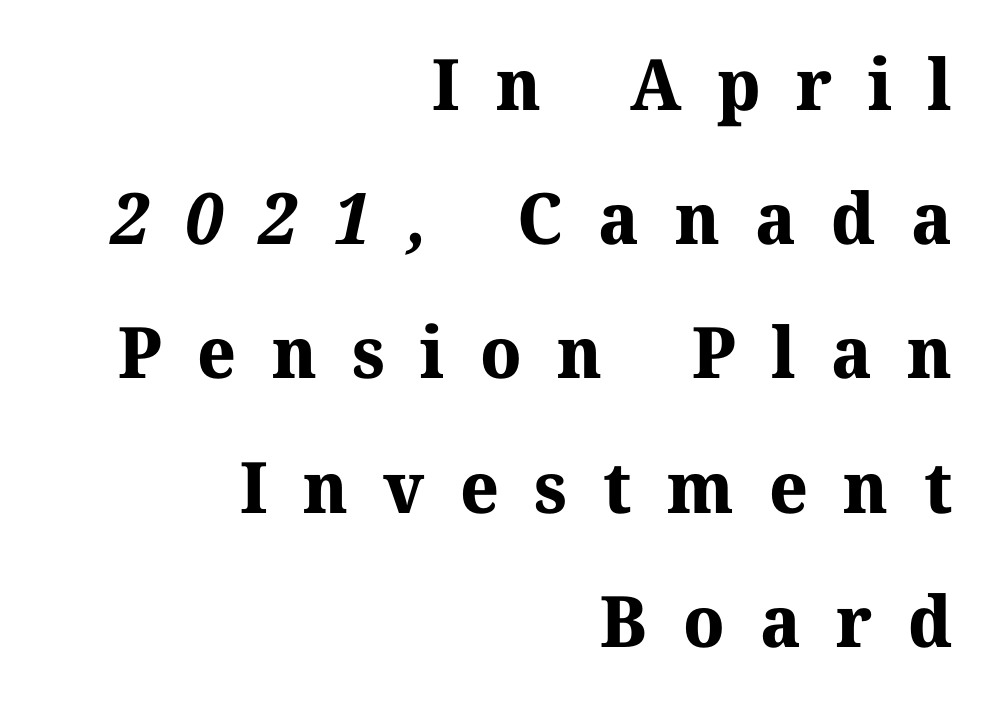
Q: Is the text bold? A: Yes.
Q: Is the typeface a serif or a sans-serif typeface? A: Serif.
Q: Is the text underlined? A: No.
Q: How is the paragraph aligned? A: Right-aligned.
Q: Is the spacing between letters normal or unusually wide? A: Unusually wide.
Q: Width (condensed, normal, or wide)? A: Normal.
Q: Stroke contrast? A: Medium.
Q: x-height? A: Medium.
Q: Monospaced? A: No.
